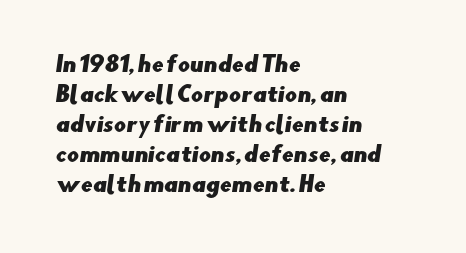
Q: Is the text underlined? A: No.
Q: How is the paragraph aligned? A: Left-aligned.
Q: Is the spacing between letters normal or unusually wide? A: Normal.
Q: Is the spacing between lines tight, normal or loose? A: Normal.
